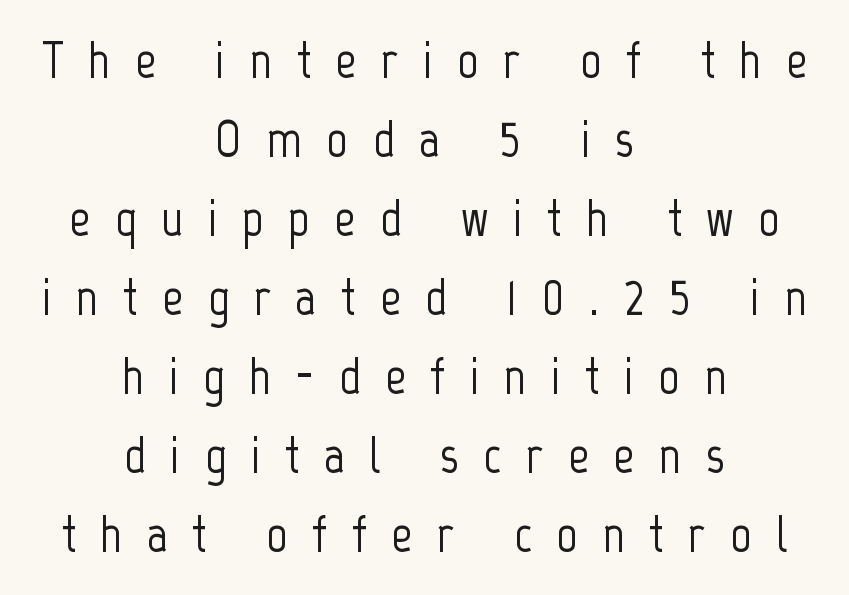
Q: Is the text italic (slanted)? A: No, it is upright.
Q: Is the typeface a serif or a sans-serif typeface? A: Sans-serif.
Q: Is the text underlined? A: No.
Q: How is the paragraph aligned? A: Centered.
Q: Is the spacing between letters normal or unusually wide? A: Unusually wide.
Q: Is the spacing between lines tight, normal or loose? A: Normal.
Q: Width (condensed, normal, or wide)? A: Condensed.
Q: Stroke contrast? A: Low.
Q: x-height? A: Medium.
Q: Monospaced? A: No.
